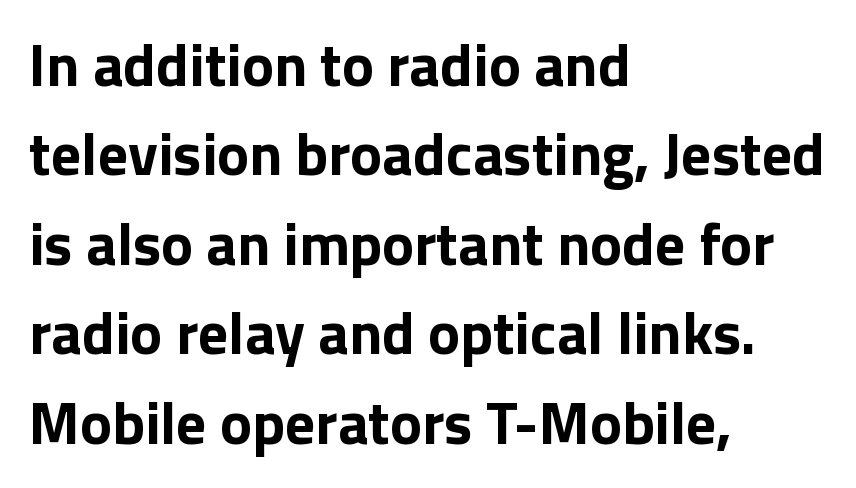
The letters advance in unequal steps, a hallmark of proportional type. Each new line begins a customary step beneath the previous one. Posture: vertical. A clean baseline with only descenders dipping below it. Compared with an ordinary text face, these strokes are far heavier — a full bold.
